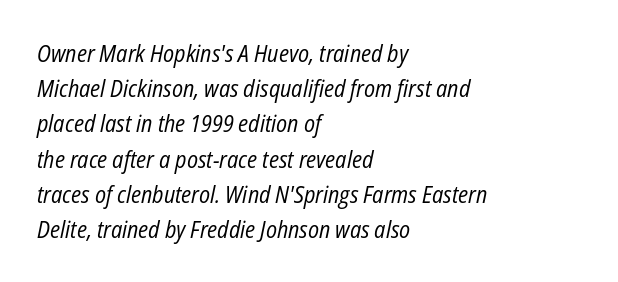
{"italic": "yes", "lean": "right", "slant_degrees": 12, "bold": "no", "underline": "no", "align": "left", "line_spacing": "normal", "line_spacing_ratio": 1.53, "letter_spacing": "normal", "letter_spacing_em": 0.0, "glyph_px": 23}
